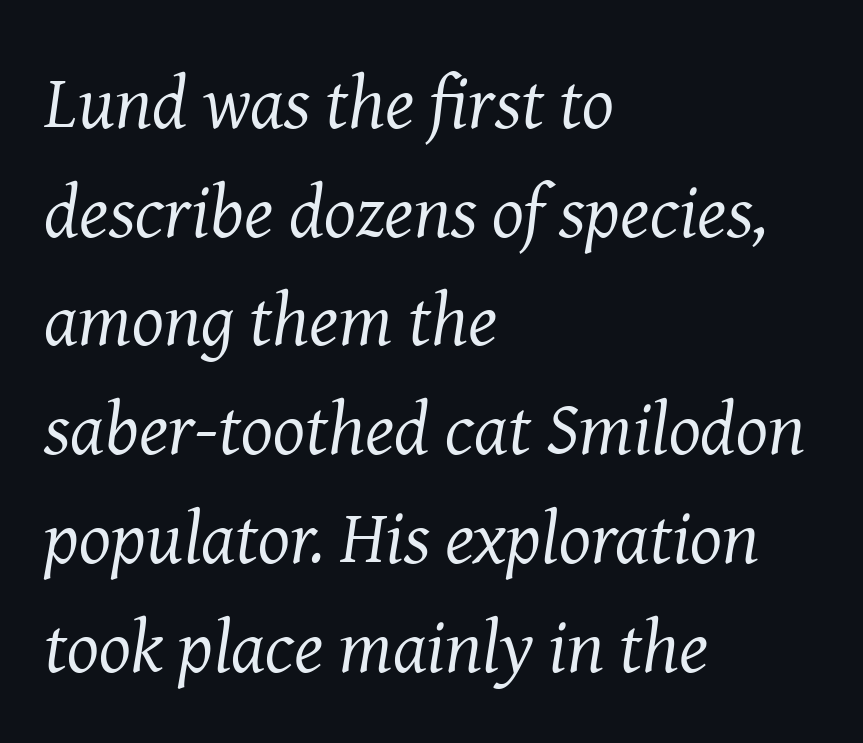
The image shows 75 px regular-weight serif type, italic (leaning right); set left-aligned, normal line spacing (1.45x), normal letter spacing, not underlined; medium stroke contrast and a medium x-height.
